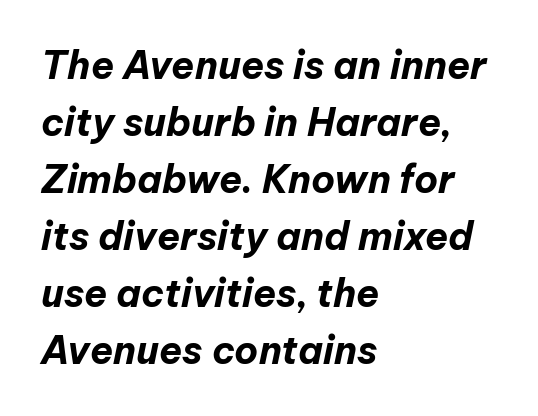
Q: Is the text bold? A: Yes.
Q: Is the text italic (slanted)? A: Yes, it leans right by about 12 degrees.
Q: Is the text underlined? A: No.
Q: How is the paragraph aligned? A: Left-aligned.
Q: Is the spacing between letters normal or unusually wide? A: Normal.
Q: Is the spacing between lines tight, normal or loose? A: Normal.
Q: Width (condensed, normal, or wide)? A: Normal.
Q: Stroke contrast? A: Low.
Q: x-height? A: Medium.
Q: Monospaced? A: No.
